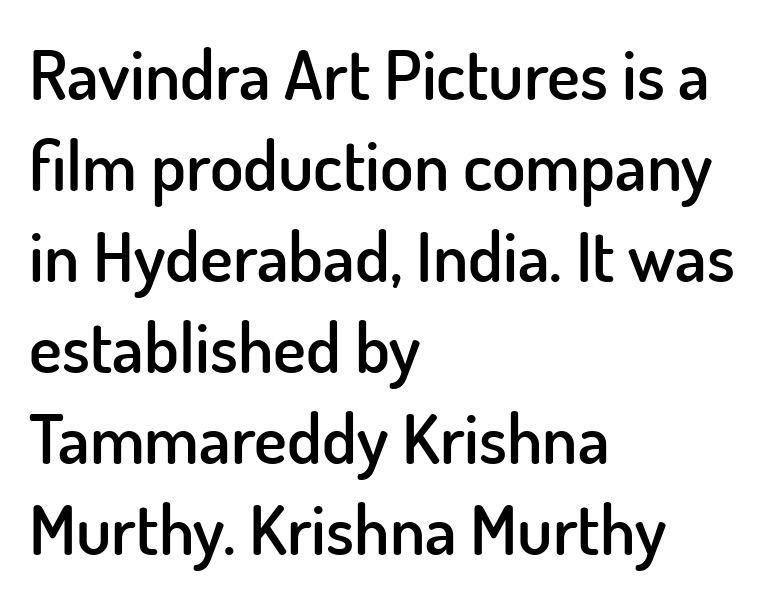
Honestly, the row spacing looks completely unremarkable. The foot of each line stays bare and open. The setting favours the left margin, as ordinary paragraphs usually do. Ascenders rise straight up at ninety degrees.
